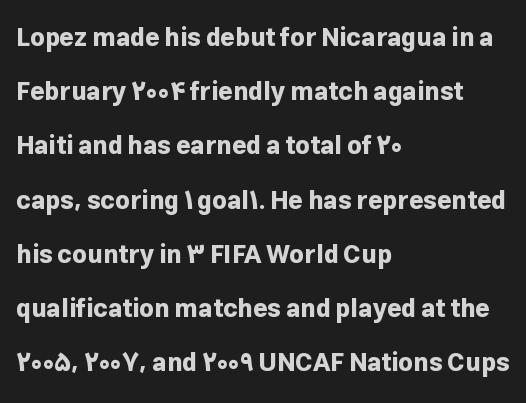
The leading is generous, giving the passage an open texture. Alignment: flush left. These lines keep a tight, regular rhythm from letter to letter. These lines carry a lot of weight — the face is fully bold. The glyphs are unaccompanied by any horizontal stroke below them. Tall strokes in this sample are plumb rather than angled.
